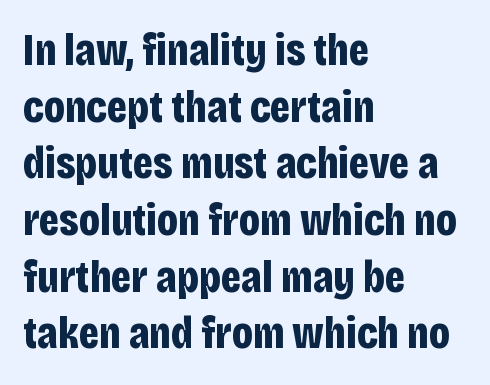
Q: Is the text bold? A: Yes.
Q: Is the text italic (slanted)? A: No, it is upright.
Q: Is the typeface a serif or a sans-serif typeface? A: Sans-serif.
Q: Is the text underlined? A: No.
Q: How is the paragraph aligned? A: Left-aligned.
Q: Is the spacing between letters normal or unusually wide? A: Normal.
Q: Is the spacing between lines tight, normal or loose? A: Normal.
Q: Width (condensed, normal, or wide)? A: Condensed.
Q: Stroke contrast? A: Low.
Q: x-height? A: Large.
Q: Monospaced? A: No.
